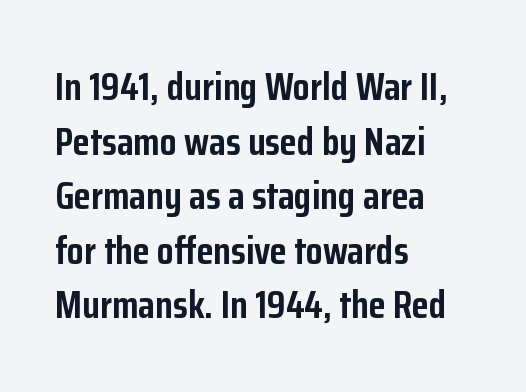
The image shows 39 px semibold, condensed sans-serif type, upright; set left-aligned, normal line spacing (1.4x), normal letter spacing, not underlined; low stroke contrast and a medium x-height.
